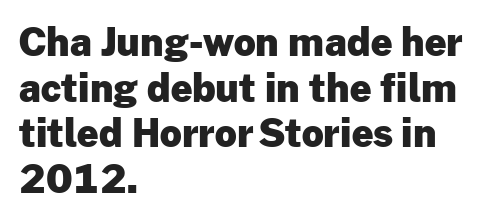
The image shows 38 px heavy sans-serif type, upright; set left-aligned, line spacing 1.2x, normal letter spacing, not underlined; low stroke contrast and a medium x-height.
